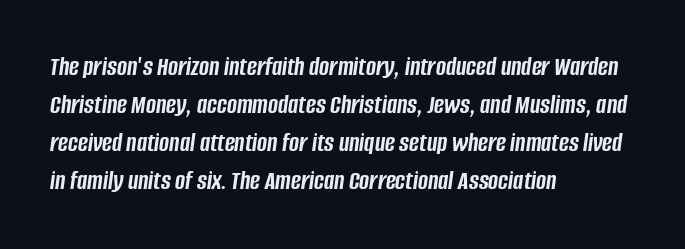
{"italic": "yes", "lean": "right", "slant_degrees": 8, "bold": "yes", "underline": "no", "align": "left", "line_spacing": "normal", "line_spacing_ratio": 1.41, "letter_spacing": "normal", "letter_spacing_em": 0.0, "glyph_px": 27}
